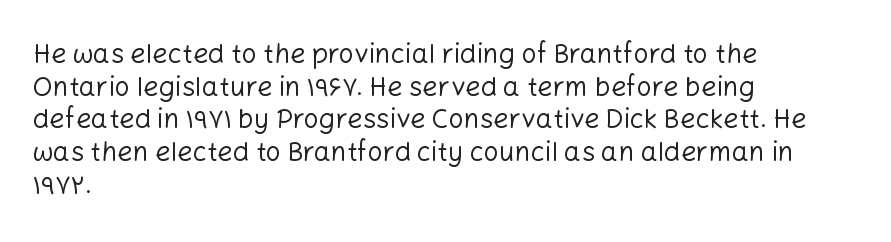
Q: Is the text bold? A: No.
Q: Is the text italic (slanted)? A: No, it is upright.
Q: Is the text underlined? A: No.
Q: How is the paragraph aligned? A: Left-aligned.
Q: Is the spacing between letters normal or unusually wide? A: Normal.
